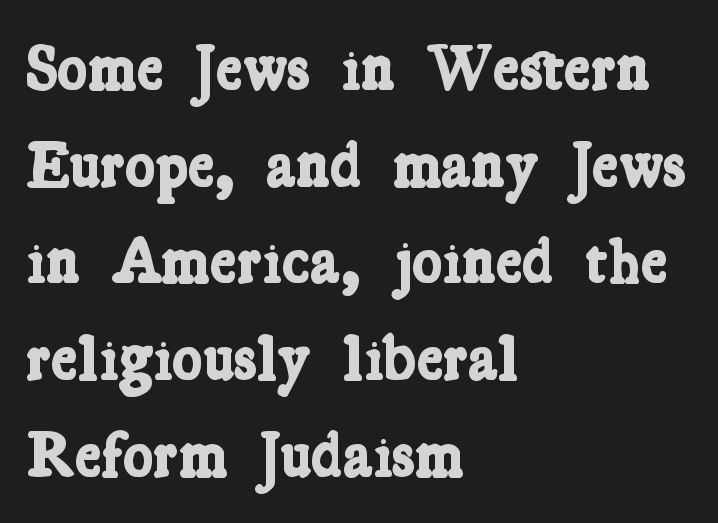
{"serif": "yes", "bold": "yes", "weight": "bold", "width": "condensed", "stroke_contrast": "low", "x_height": "medium", "monospaced": "no", "underline": "no", "align": "left", "line_spacing": "normal", "line_spacing_ratio": 1.51, "letter_spacing": "normal", "letter_spacing_em": 0.0, "glyph_px": 64}
